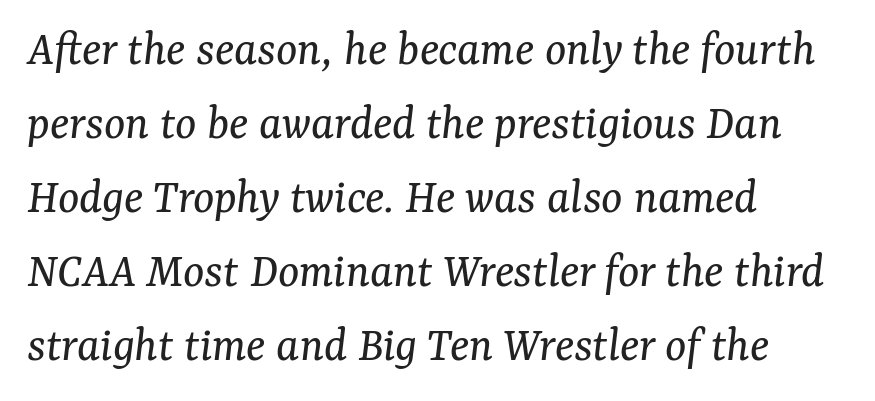
The image shows 50 px regular-weight serif type, italic (leaning right); set left-aligned, normal line spacing (1.48x), normal letter spacing, not underlined; medium stroke contrast and a medium x-height.
